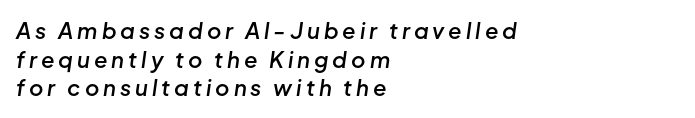
A fair bit of extra ink — the face is semibold, not bold. The leading is moderate, giving the passage an even texture. Designer's note — italics engaged. Reading down the block, your eye returns to a fixed left position each line. Just letters on the line, the space beneath them empty.
